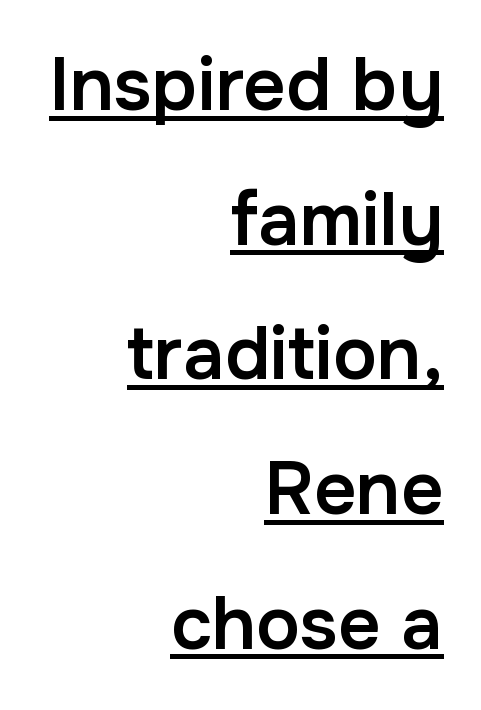
{"serif": "no", "italic": "no", "bold": "semi", "weight": "semibold", "width": "normal", "stroke_contrast": "low", "x_height": "medium", "monospaced": "no", "underline": "yes", "align": "right", "line_spacing_ratio": 1.82, "letter_spacing": "normal", "letter_spacing_em": 0.0, "glyph_px": 74}
